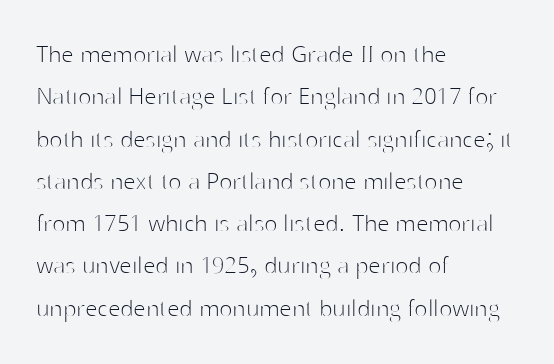
Q: Is the text bold? A: No.
Q: Is the text italic (slanted)? A: No, it is upright.
Q: Is the typeface a serif or a sans-serif typeface? A: Sans-serif.
Q: Is the text underlined? A: No.
Q: How is the paragraph aligned? A: Left-aligned.
Q: Is the spacing between letters normal or unusually wide? A: Normal.
Q: Is the spacing between lines tight, normal or loose? A: Normal.
Q: Width (condensed, normal, or wide)? A: Normal.
Q: Stroke contrast? A: High.
Q: x-height? A: Medium.
Q: Monospaced? A: No.
